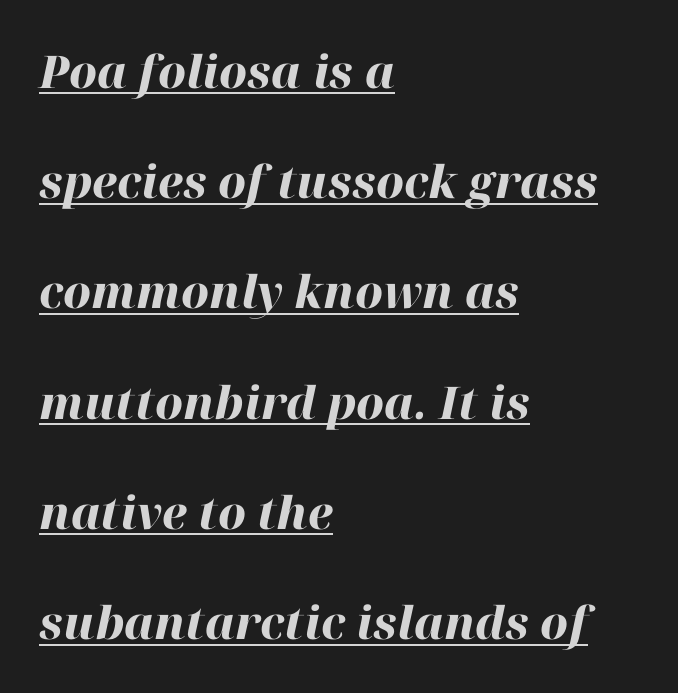
The image shows 45 px heavy type, italic (leaning right); set left-aligned, loose line spacing (2.45x), normal letter spacing, underlined; high stroke contrast and a medium x-height.
